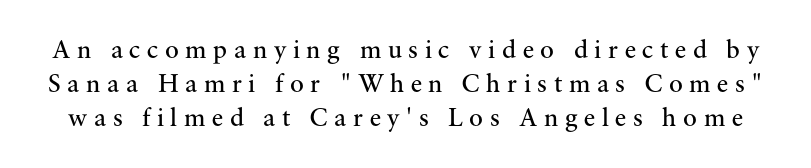
Q: Is the text bold? A: No.
Q: Is the text italic (slanted)? A: No, it is upright.
Q: Is the text underlined? A: No.
Q: Is the spacing between letters normal or unusually wide? A: Unusually wide.
Q: Is the spacing between lines tight, normal or loose? A: Normal.
